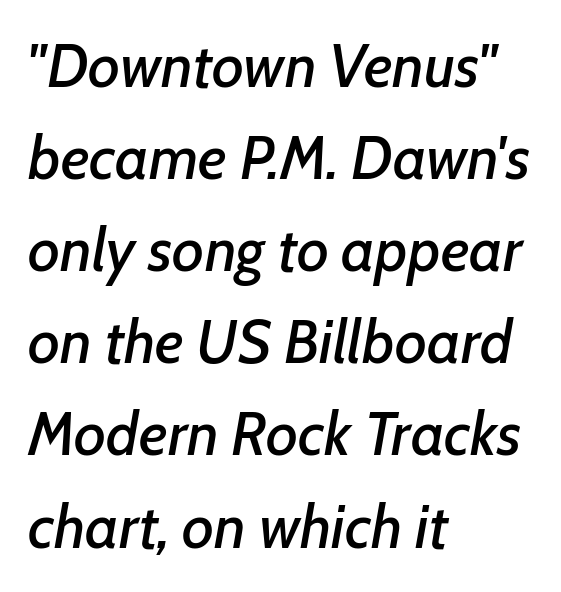
The image shows 61 px text type, italic (leaning right); set left-aligned, normal line spacing (1.51x), normal letter spacing, not underlined; low stroke contrast and a medium x-height.
